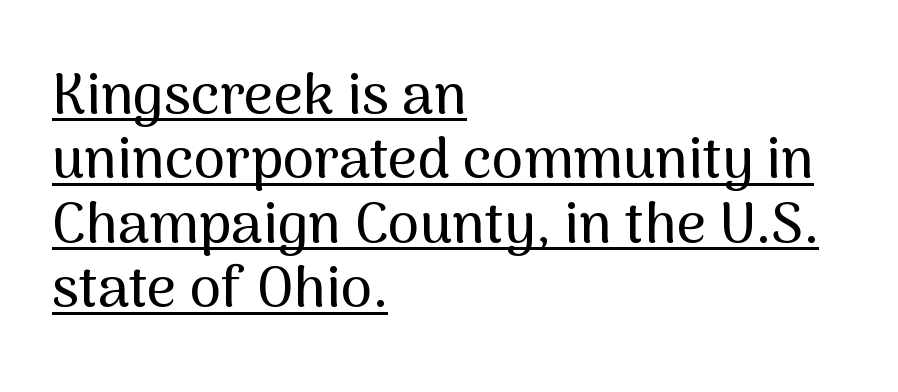
The image shows 57 px sans-serif type, upright; set left-aligned, tight line spacing (1.13x), normal letter spacing, underlined; medium stroke contrast and a medium x-height.
